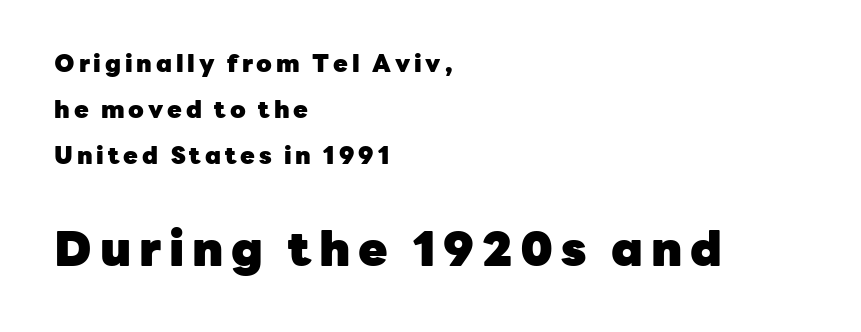
Q: Is the text bold? A: Yes.
Q: Is the text italic (slanted)? A: No, it is upright.
Q: Is the typeface a serif or a sans-serif typeface? A: Sans-serif.
Q: Is the text underlined? A: No.
Q: How is the paragraph aligned? A: Left-aligned.
Q: Is the spacing between lines tight, normal or loose? A: Loose.
Q: Which block of text is set in a larger size, the first (top) or the second (bottom)? A: The second (bottom) one.
Q: Width (condensed, normal, or wide)? A: Normal.
Q: Stroke contrast? A: Low.
Q: x-height? A: Medium.
Q: Monospaced? A: No.
